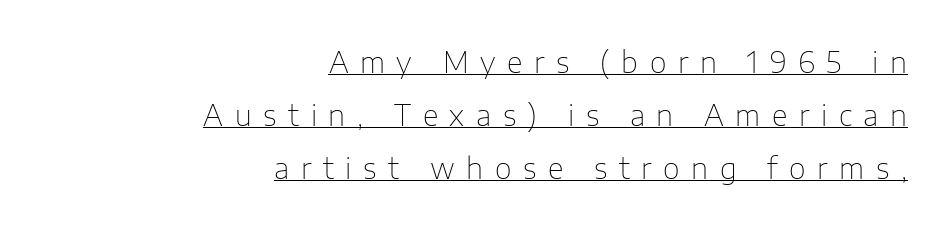
I'd call this a sans setting — the letters go barefoot. The face used here is proportionally spaced, like ordinary book or web type. This rendering features underlined lettering. Is the letter spacing exaggerated? Yes — the characters are pushed far apart.
